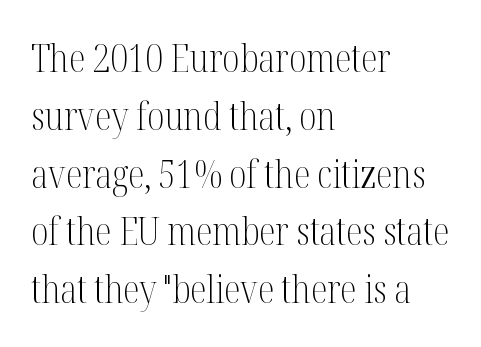
The image shows 38 px light, condensed serif type, upright; set left-aligned, normal line spacing (1.52x), normal letter spacing, not underlined; medium stroke contrast and a medium x-height.
